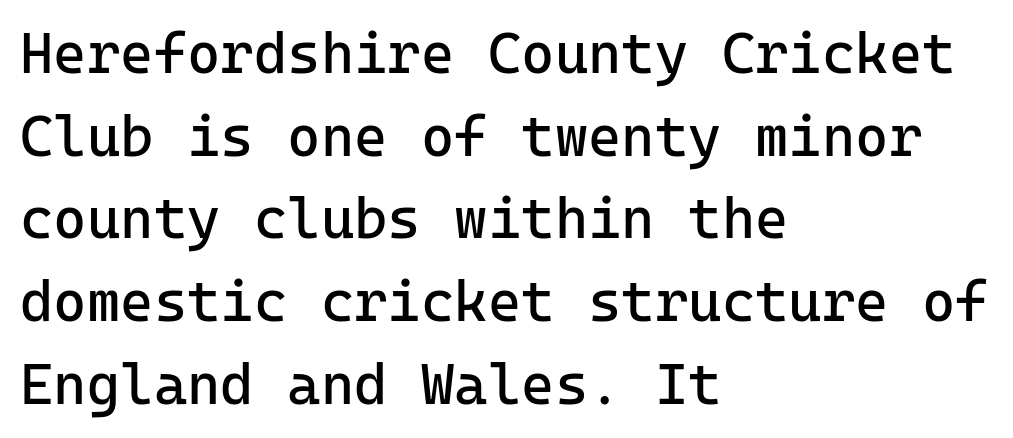
{"serif": "no", "italic": "no", "bold": "no", "weight": "regular", "width": "normal", "stroke_contrast": "low", "x_height": "medium", "underline": "no", "align": "left", "line_spacing": "normal", "line_spacing_ratio": 1.45, "letter_spacing": "normal", "letter_spacing_em": 0.0, "glyph_px": 57}
